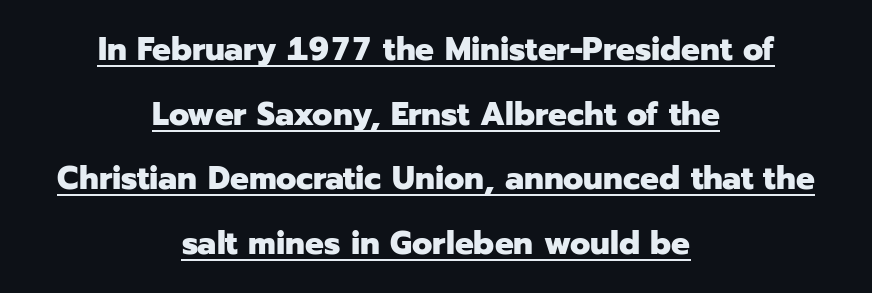
{"serif": "no", "italic": "no", "bold": "yes", "weight": "heavy", "width": "normal", "stroke_contrast": "low", "x_height": "medium", "monospaced": "no", "underline": "yes", "align": "center", "line_spacing": "loose", "line_spacing_ratio": 1.96, "letter_spacing": "normal", "letter_spacing_em": 0.0, "glyph_px": 33}
